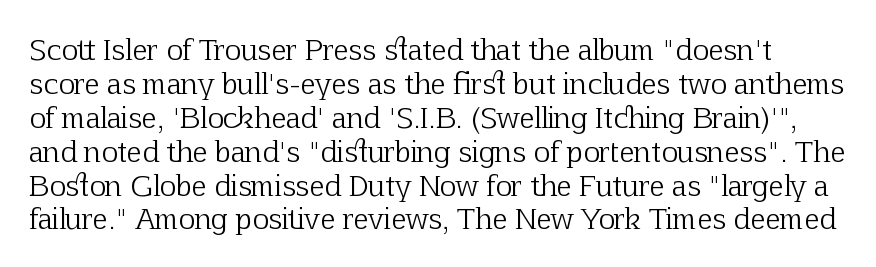
Q: Is the text bold? A: No.
Q: Is the text italic (slanted)? A: No, it is upright.
Q: Is the typeface a serif or a sans-serif typeface? A: Serif.
Q: Is the text underlined? A: No.
Q: Is the spacing between letters normal or unusually wide? A: Normal.
Q: Width (condensed, normal, or wide)? A: Normal.
Q: Stroke contrast? A: Low.
Q: x-height? A: Medium.
Q: Monospaced? A: No.
